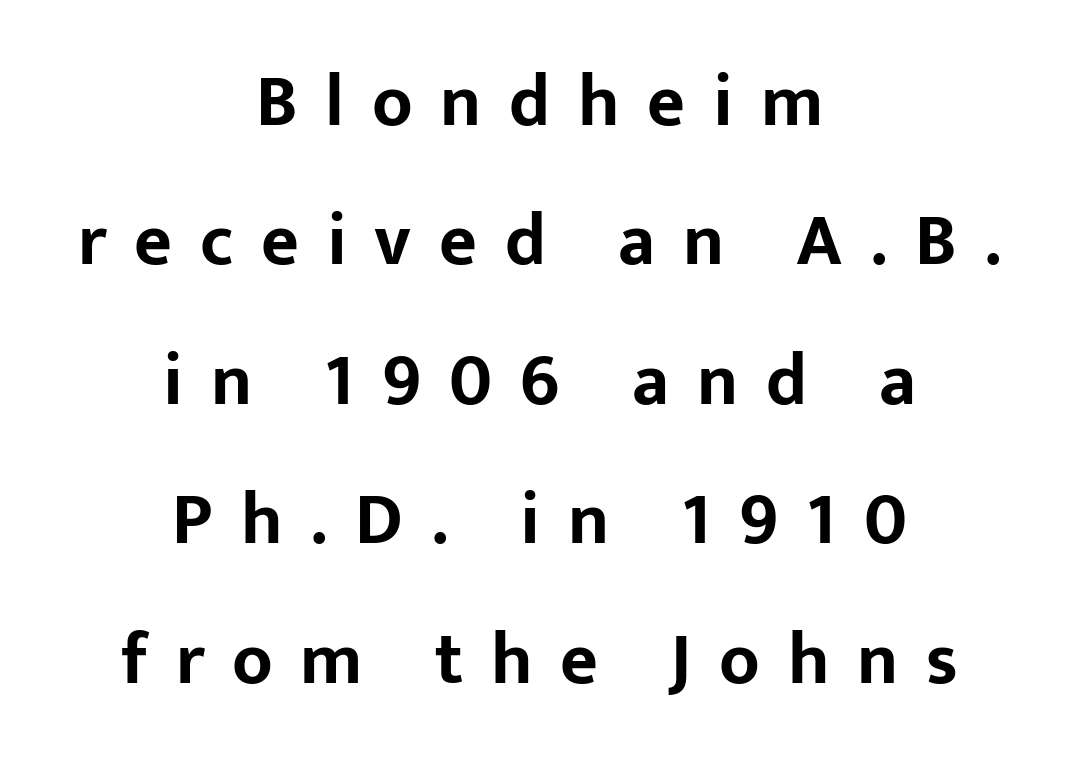
One-word summary of the alignment: center. Bare-footed words on every line. This block would shrink considerably if given ordinary leading; it's expanded now. The rendering inserts visible extra space after every character. This sample uses an upright cut, with every glyph sitting square on the baseline.
